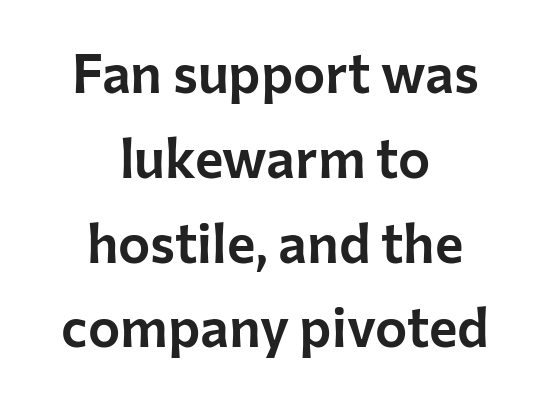
Q: Is the text italic (slanted)? A: No, it is upright.
Q: Is the typeface a serif or a sans-serif typeface? A: Sans-serif.
Q: Is the text underlined? A: No.
Q: How is the paragraph aligned? A: Centered.
Q: Is the spacing between letters normal or unusually wide? A: Normal.
Q: Is the spacing between lines tight, normal or loose? A: Normal.
Q: Width (condensed, normal, or wide)? A: Normal.
Q: Stroke contrast? A: Low.
Q: x-height? A: Medium.
Q: Monospaced? A: No.
